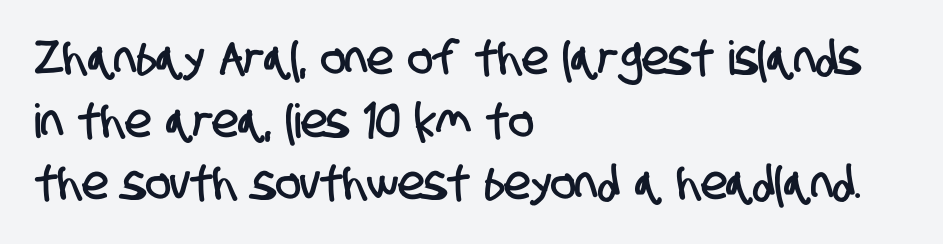
{"serif": "no", "width": "condensed", "stroke_contrast": "low", "x_height": "large", "monospaced": "no", "underline": "no", "align": "left", "line_spacing": "normal", "line_spacing_ratio": 1.33, "letter_spacing": "normal", "letter_spacing_em": 0.0, "glyph_px": 47}
